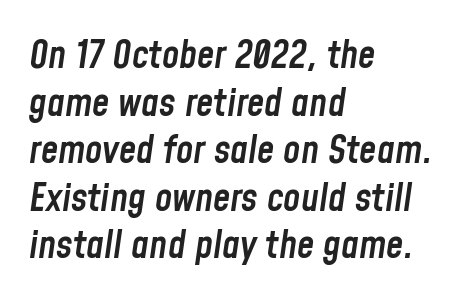
{"italic": "yes", "lean": "right", "slant_degrees": 8, "bold": "semi", "weight": "semibold", "width": "condensed", "stroke_contrast": "low", "x_height": "medium", "monospaced": "no", "underline": "no", "align": "left", "line_spacing_ratio": 1.22, "letter_spacing": "normal", "letter_spacing_em": 0.0, "glyph_px": 39}
